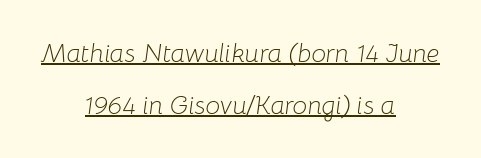
The image shows 26 px text type, italic (leaning right); set centered, loose line spacing (2.0x), normal letter spacing, underlined.
